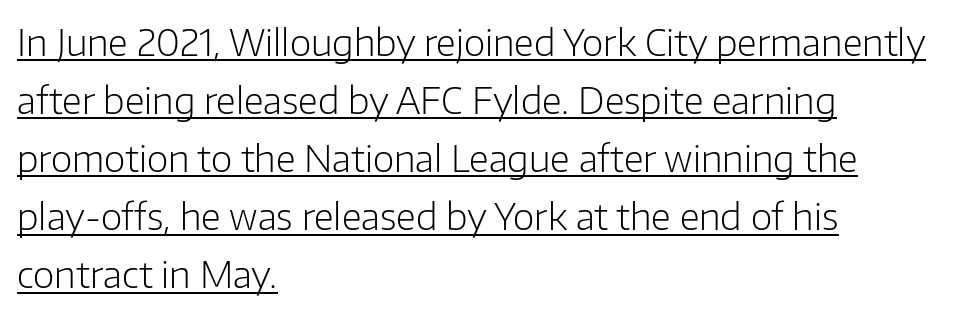
Is this a sans? Yes — the strokes have no serifs. Compared with a typical body face, this is equally light or lighter still. Caption: standard tracking, unaltered. These lines were composed using upright roman letters. In designer terms, the underline attribute is active on this setting.
